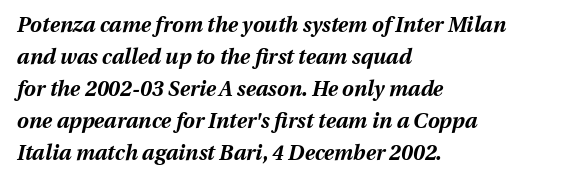
{"italic": "yes", "lean": "right", "slant_degrees": 13, "bold": "yes", "underline": "no", "align": "left", "line_spacing": "normal", "line_spacing_ratio": 1.52, "letter_spacing": "normal", "letter_spacing_em": 0.0, "glyph_px": 21}
